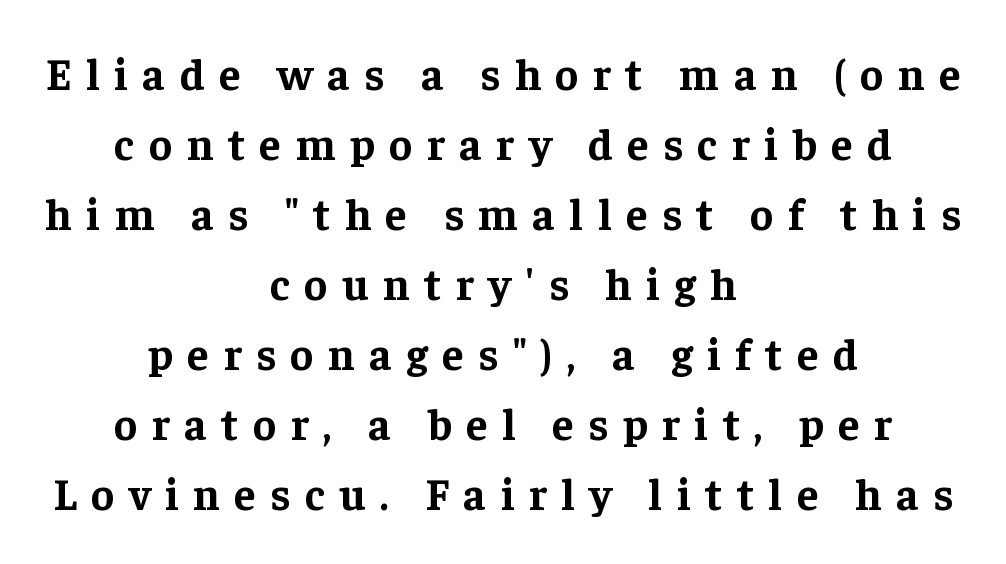
The characters look thick and weighty, a clear bold. If you drew a line through each stem, it would be perfectly vertical. Spacing verdict: proportional, widths tailored to each character. The passage shown has open, widely tracked lettering throughout.
